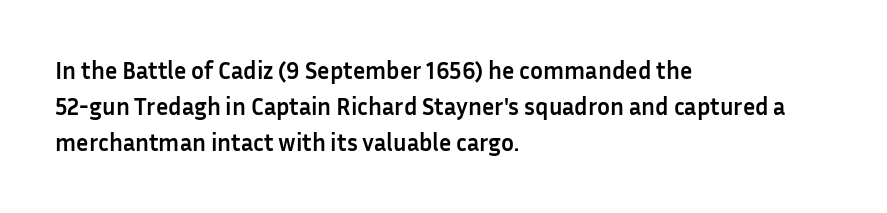
The image shows 24 px bold type, upright; set left-aligned, normal line spacing (1.51x), normal letter spacing, not underlined.
